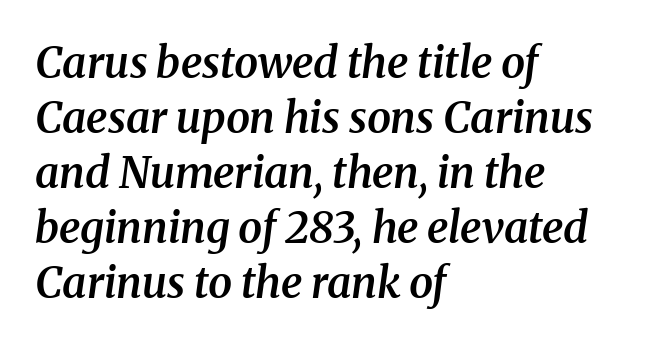
Q: Is the text bold? A: Semi-bold.
Q: Is the text italic (slanted)? A: Yes, it leans right by about 8 degrees.
Q: Is the typeface a serif or a sans-serif typeface? A: Serif.
Q: Is the text underlined? A: No.
Q: How is the paragraph aligned? A: Left-aligned.
Q: Is the spacing between letters normal or unusually wide? A: Normal.
Q: Is the spacing between lines tight, normal or loose? A: Normal.
Q: Width (condensed, normal, or wide)? A: Normal.
Q: Stroke contrast? A: Medium.
Q: x-height? A: Medium.
Q: Monospaced? A: No.
